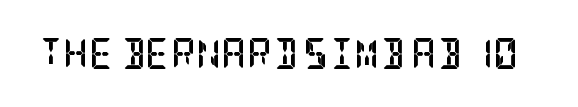
The image shows 31 px semibold, condensed serif type, upright; set normal letter spacing, not underlined; low stroke contrast and a large x-height.
